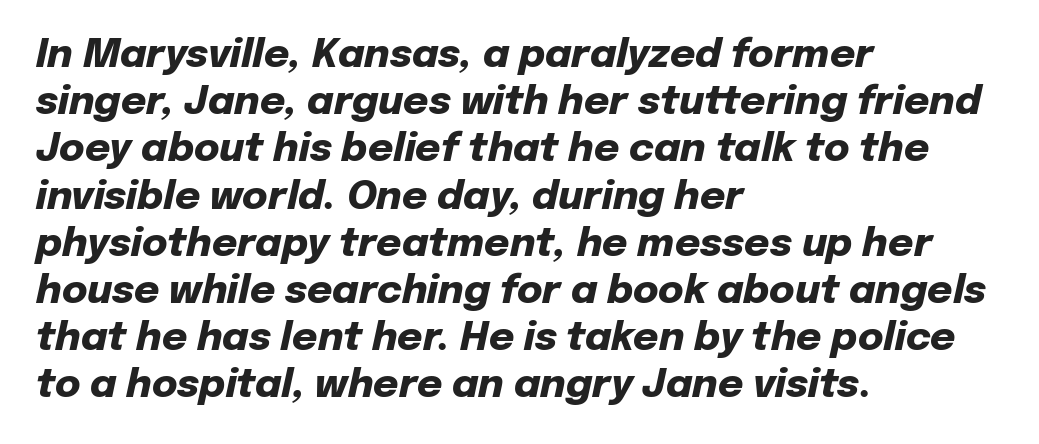
Q: Is the text bold? A: Yes.
Q: Is the text italic (slanted)? A: Yes, it leans right by about 12 degrees.
Q: Is the text underlined? A: No.
Q: How is the paragraph aligned? A: Left-aligned.
Q: Is the spacing between letters normal or unusually wide? A: Normal.
Q: Width (condensed, normal, or wide)? A: Normal.
Q: Stroke contrast? A: Low.
Q: x-height? A: Medium.
Q: Monospaced? A: No.
